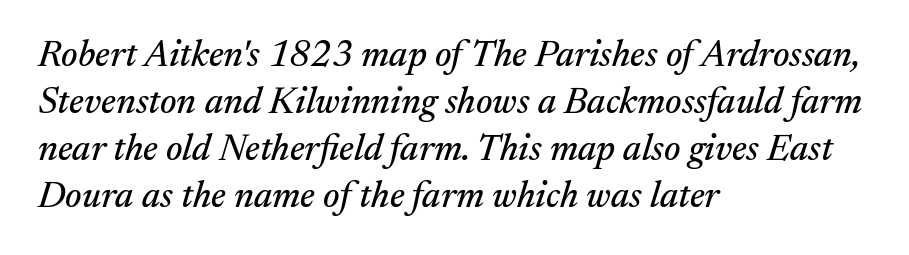
The image shows 37 px serif type, italic (leaning right); set left-aligned, normal line spacing (1.27x), normal letter spacing, not underlined; medium stroke contrast and a medium x-height.
